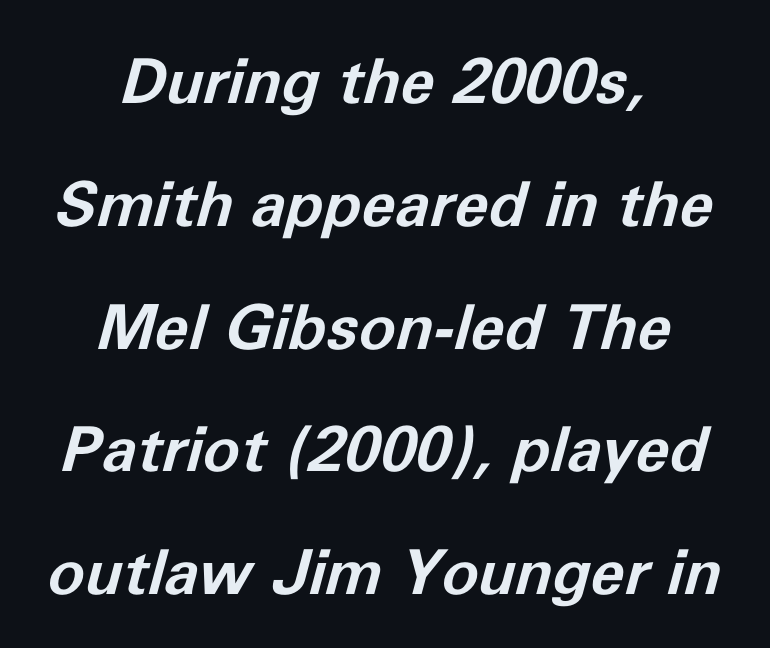
{"italic": "yes", "lean": "right", "slant_degrees": 11, "bold": "yes", "weight": "bold", "width": "normal", "stroke_contrast": "low", "x_height": "medium", "monospaced": "no", "underline": "no", "align": "center", "line_spacing": "loose", "line_spacing_ratio": 1.98, "letter_spacing": "normal", "letter_spacing_em": 0.0, "glyph_px": 62}
